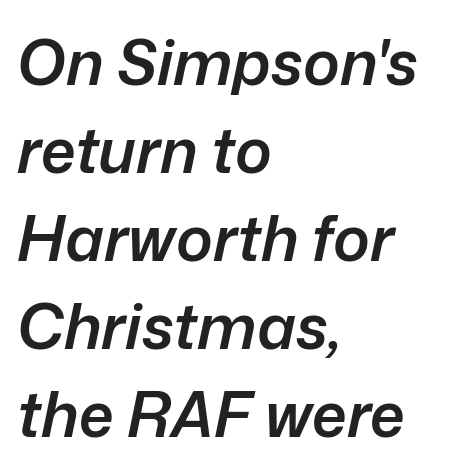
{"italic": "yes", "lean": "right", "slant_degrees": 12, "bold": "semi", "weight": "semibold", "width": "normal", "stroke_contrast": "low", "x_height": "medium", "monospaced": "no", "underline": "no", "align": "left", "line_spacing": "normal", "line_spacing_ratio": 1.42, "letter_spacing": "normal", "letter_spacing_em": 0.0, "glyph_px": 62}
